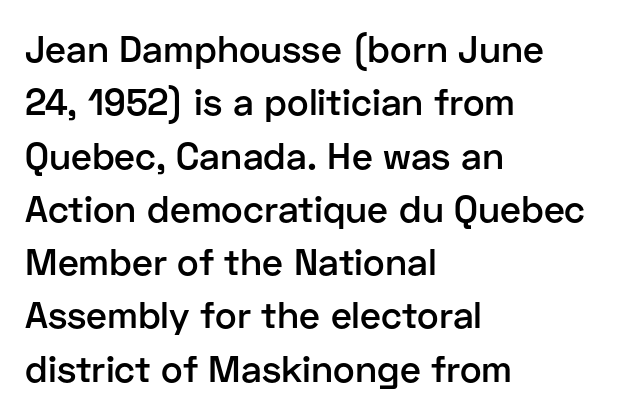
{"serif": "no", "italic": "no", "bold": "semi", "weight": "semibold", "width": "normal", "stroke_contrast": "low", "x_height": "medium", "monospaced": "no", "underline": "no", "align": "left", "line_spacing": "normal", "line_spacing_ratio": 1.44, "letter_spacing": "normal", "letter_spacing_em": 0.0, "glyph_px": 37}
